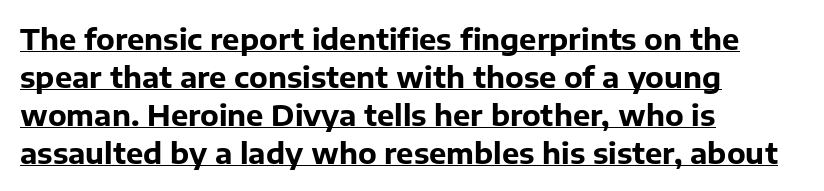
{"serif": "no", "italic": "no", "bold": "yes", "weight": "bold", "width": "normal", "stroke_contrast": "low", "x_height": "medium", "monospaced": "no", "underline": "yes", "align": "left", "line_spacing": "normal", "line_spacing_ratio": 1.31, "letter_spacing": "normal", "letter_spacing_em": 0.0, "glyph_px": 29}
